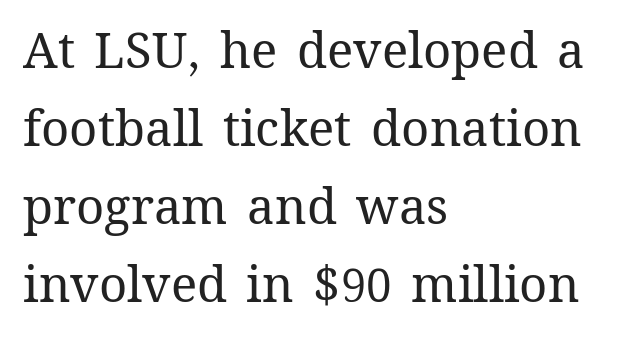
The axis of the letterforms is exactly vertical. Compared with typical body copy, the letter spacing here is the same. The typesetting does not lean heavy: it is not bold. Which margin do the lines hug? The left one — the right edge is uneven.
